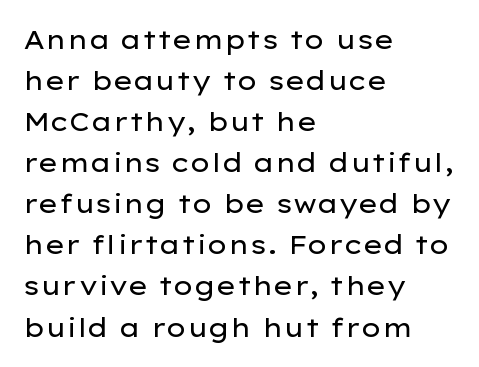
Q: Is the text bold? A: No.
Q: Is the text italic (slanted)? A: No, it is upright.
Q: Is the text underlined? A: No.
Q: How is the paragraph aligned? A: Left-aligned.
Q: Is the spacing between letters normal or unusually wide? A: Normal.
Q: Is the spacing between lines tight, normal or loose? A: Normal.
